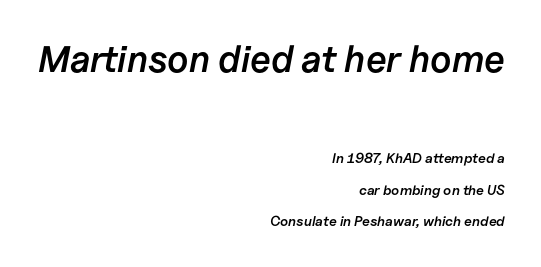
Q: Is the text bold? A: Semi-bold.
Q: Is the text italic (slanted)? A: Yes, it leans right by about 11 degrees.
Q: Is the text underlined? A: No.
Q: How is the paragraph aligned? A: Right-aligned.
Q: Is the spacing between letters normal or unusually wide? A: Normal.
Q: Is the spacing between lines tight, normal or loose? A: Loose.
Q: Which block of text is set in a larger size, the first (top) or the second (bottom)? A: The first (top) one.
Q: Width (condensed, normal, or wide)? A: Normal.
Q: Stroke contrast? A: Low.
Q: x-height? A: Medium.
Q: Monospaced? A: No.
